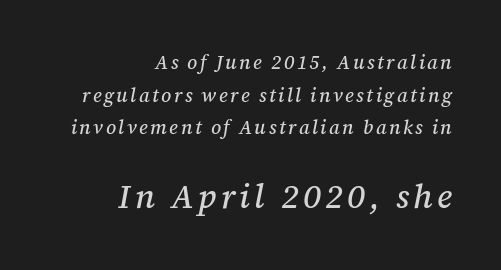
The image shows 33 px serif type, italic (leaning right); set right-aligned, line spacing 1.72x, not underlined; the second (bottom) block is 1.74x larger; medium stroke contrast and a medium x-height.
